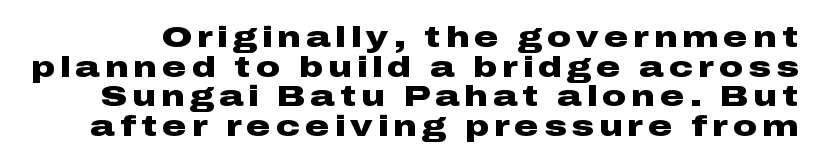
The image shows 30 px heavy, wide sans-serif type, upright; set tight line spacing (0.99x), not underlined; low stroke contrast and a medium x-height.
